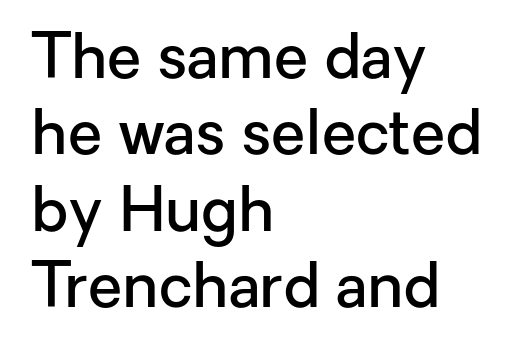
Each letter's strokes conclude bluntly, with no projecting serifs. The baseline area is clear. The paragraph shown leans on its left margin. Nobody touched the tracking dial on this one.
